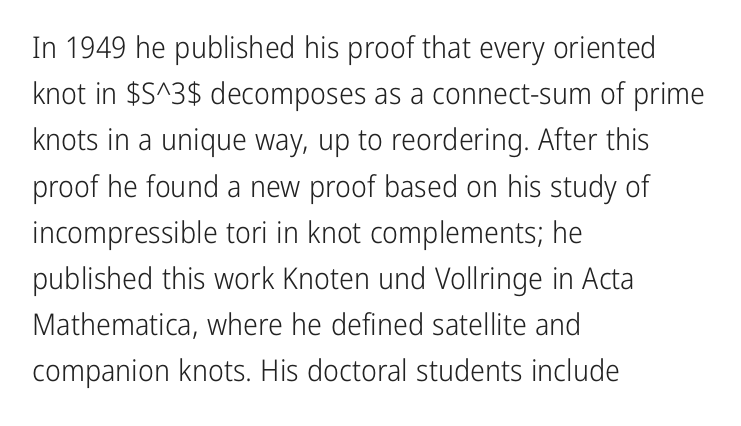
Is this a fixed-width face? No — the glyphs have proportional, varying widths. Observe the absence of serifs on each vertical stroke in this sample. The text block is weighted toward the left margin, trailing off unevenly rightward. No extra ink here — the face is not bold. Students, note that the glyphs here touch the page at normal intervals. The typography opts for an upright posture over an oblique one.
